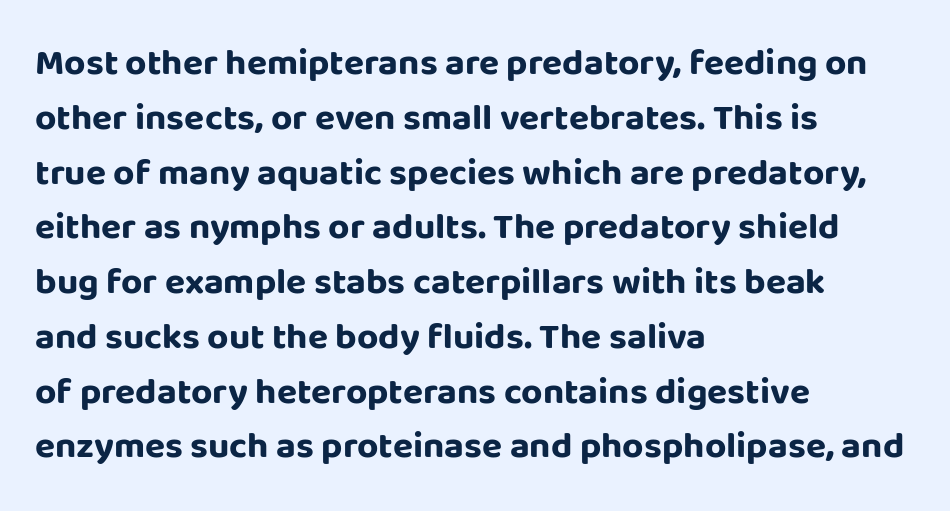
{"serif": "no", "italic": "no", "bold": "yes", "weight": "bold", "width": "normal", "stroke_contrast": "low", "x_height": "large", "monospaced": "no", "underline": "no", "align": "left", "line_spacing": "normal", "line_spacing_ratio": 1.48, "letter_spacing": "normal", "letter_spacing_em": 0.0, "glyph_px": 37}
